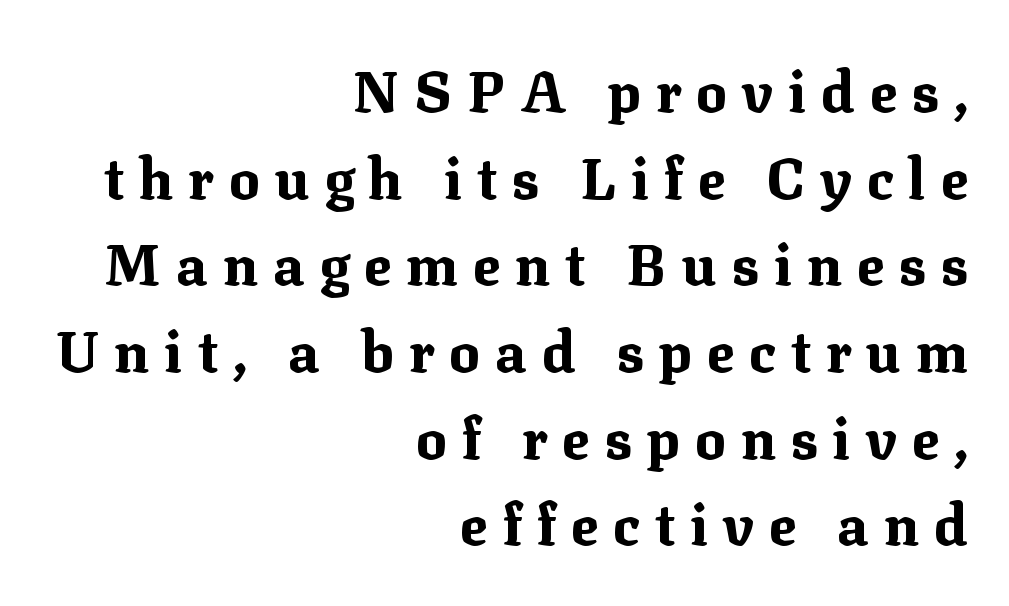
Q: Is the text bold? A: Yes.
Q: Is the text italic (slanted)? A: No, it is upright.
Q: Is the typeface a serif or a sans-serif typeface? A: Serif.
Q: Is the text underlined? A: No.
Q: How is the paragraph aligned? A: Right-aligned.
Q: Is the spacing between letters normal or unusually wide? A: Unusually wide.
Q: Is the spacing between lines tight, normal or loose? A: Normal.
Q: Width (condensed, normal, or wide)? A: Normal.
Q: Stroke contrast? A: Medium.
Q: x-height? A: Medium.
Q: Monospaced? A: No.
